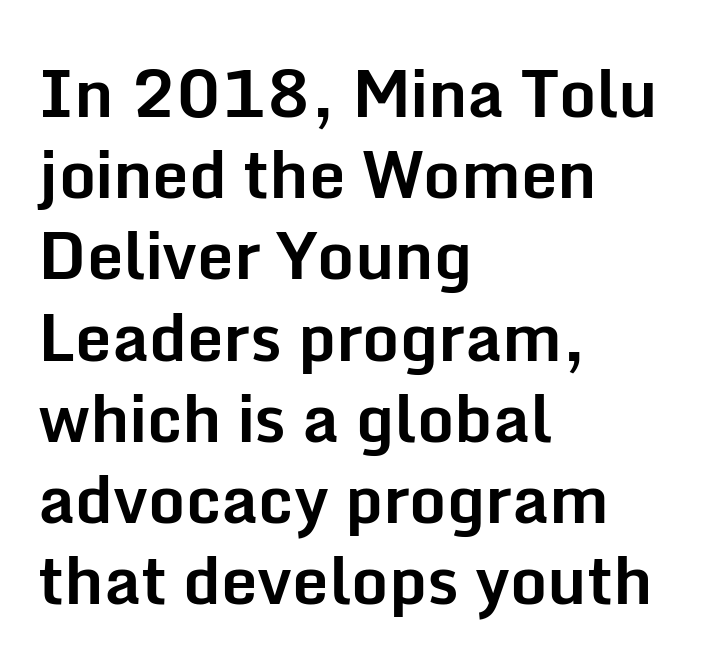
The image shows 65 px bold sans-serif type, upright; set left-aligned, normal line spacing (1.25x), normal letter spacing, not underlined; low stroke contrast and a medium x-height.
